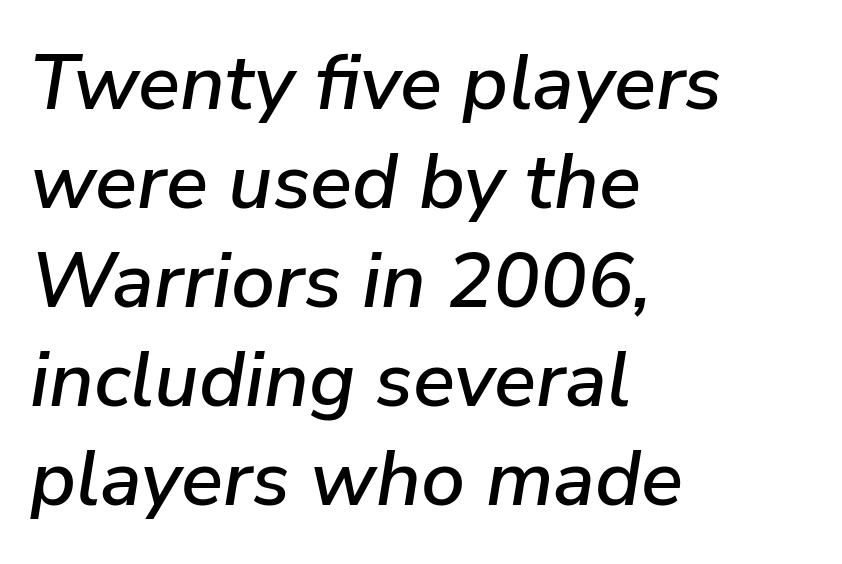
Q: Is the text italic (slanted)? A: Yes, it leans right by about 9 degrees.
Q: Is the text underlined? A: No.
Q: How is the paragraph aligned? A: Left-aligned.
Q: Is the spacing between letters normal or unusually wide? A: Normal.
Q: Is the spacing between lines tight, normal or loose? A: Normal.
Q: Width (condensed, normal, or wide)? A: Normal.
Q: Stroke contrast? A: Low.
Q: x-height? A: Medium.
Q: Monospaced? A: No.
